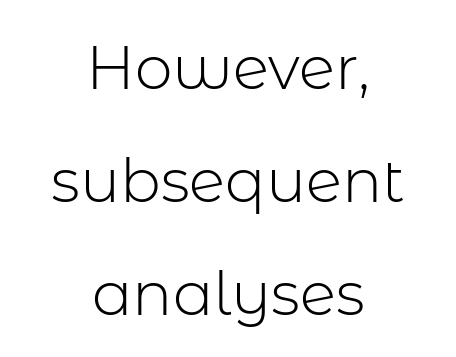
The image shows 60 px light sans-serif type, upright; set centered, line spacing 1.88x, normal letter spacing, not underlined; low stroke contrast and a medium x-height.
